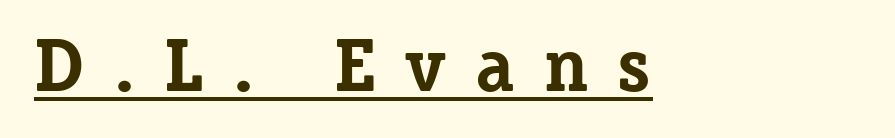
{"serif": "yes", "italic": "no", "bold": "yes", "weight": "bold", "width": "normal", "stroke_contrast": "low", "x_height": "medium", "monospaced": "no", "underline": "yes", "align": "left", "letter_spacing": "wide", "letter_spacing_em": 0.38, "glyph_px": 75}
